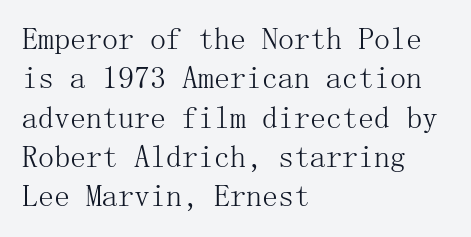
Q: Is the text bold? A: No.
Q: Is the text italic (slanted)? A: No, it is upright.
Q: Is the typeface a serif or a sans-serif typeface? A: Serif.
Q: Is the text underlined? A: No.
Q: How is the paragraph aligned? A: Left-aligned.
Q: Is the spacing between letters normal or unusually wide? A: Normal.
Q: Width (condensed, normal, or wide)? A: Normal.
Q: Stroke contrast? A: Medium.
Q: x-height? A: Medium.
